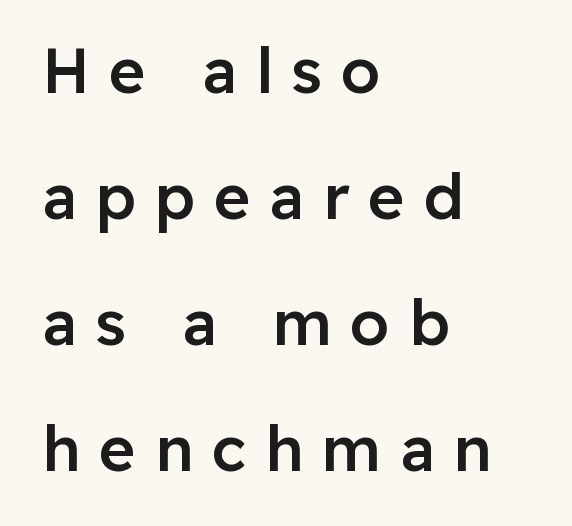
Q: Is the text bold? A: Semi-bold.
Q: Is the text italic (slanted)? A: No, it is upright.
Q: Is the typeface a serif or a sans-serif typeface? A: Sans-serif.
Q: Is the text underlined? A: No.
Q: How is the paragraph aligned? A: Left-aligned.
Q: Is the spacing between letters normal or unusually wide? A: Unusually wide.
Q: Is the spacing between lines tight, normal or loose? A: Loose.
Q: Width (condensed, normal, or wide)? A: Normal.
Q: Stroke contrast? A: Low.
Q: x-height? A: Medium.
Q: Monospaced? A: No.
